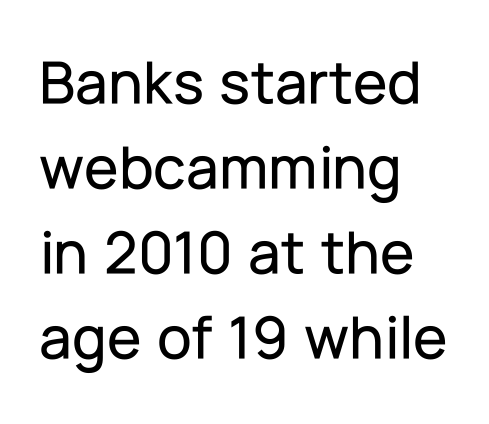
The image shows 63 px sans-serif type, upright; set left-aligned, normal line spacing (1.35x), normal letter spacing, not underlined; low stroke contrast and a medium x-height.
